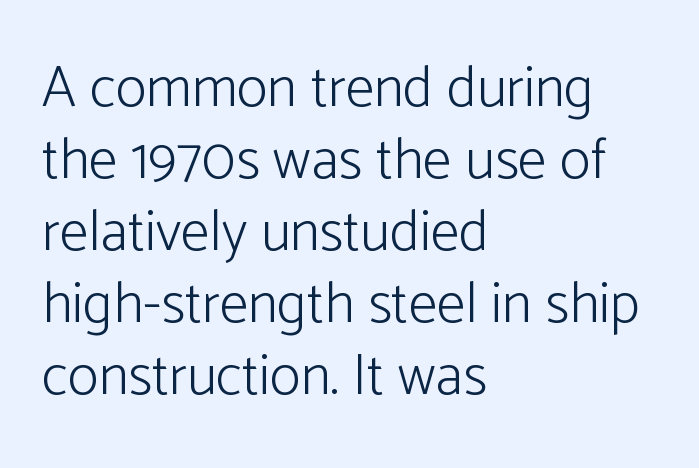
The letters advance in unequal steps, a hallmark of proportional type. The type sits square on the baseline with zero lean. Counters stay open thanks to moderate or lighter strokes. Casual observation: everything's shoved over to the left.
